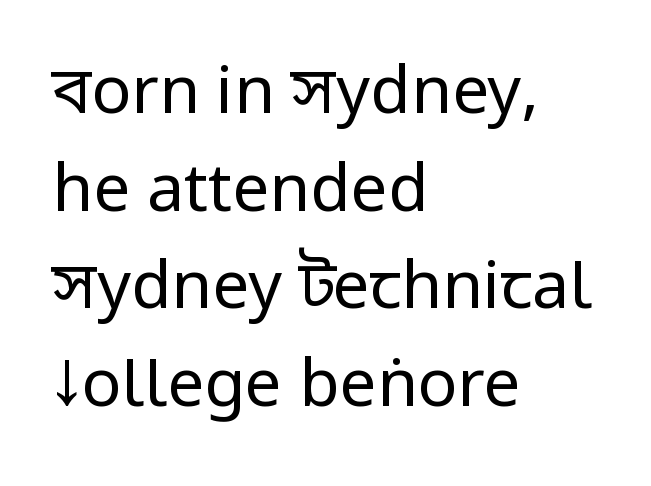
Q: Is the text bold? A: No.
Q: Is the text italic (slanted)? A: No, it is upright.
Q: Is the typeface a serif or a sans-serif typeface? A: Sans-serif.
Q: Is the text underlined? A: No.
Q: How is the paragraph aligned? A: Left-aligned.
Q: Is the spacing between letters normal or unusually wide? A: Normal.
Q: Is the spacing between lines tight, normal or loose? A: Normal.
Q: Width (condensed, normal, or wide)? A: Condensed.
Q: Stroke contrast? A: Low.
Q: x-height? A: Large.
Q: Monospaced? A: No.
